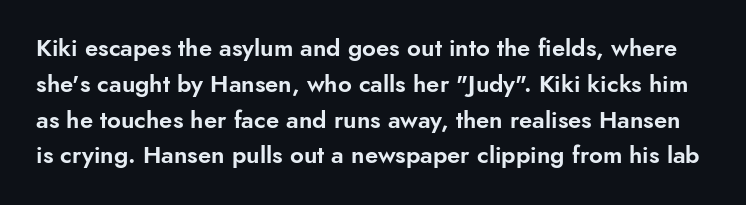
Caption: standard tracking, unaltered. Each new line begins a customary step beneath the previous one. The strip under each line holds only bare page. Characters remain perfectly vertical along every line.
